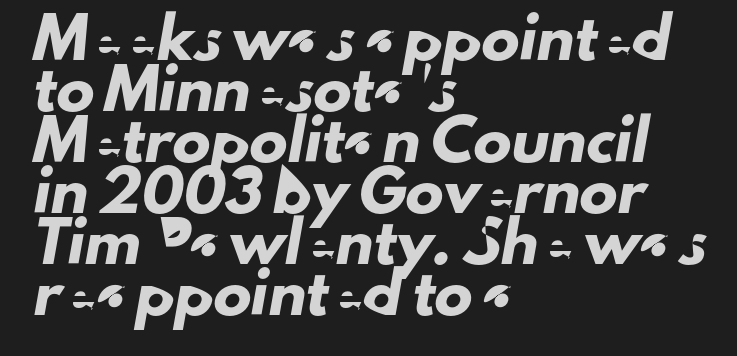
{"serif": "no", "width": "normal", "stroke_contrast": "low", "x_height": "small", "monospaced": "no", "underline": "no", "align": "left", "line_spacing": "normal", "line_spacing_ratio": 1.34, "letter_spacing": "normal", "letter_spacing_em": 0.0, "glyph_px": 38}
